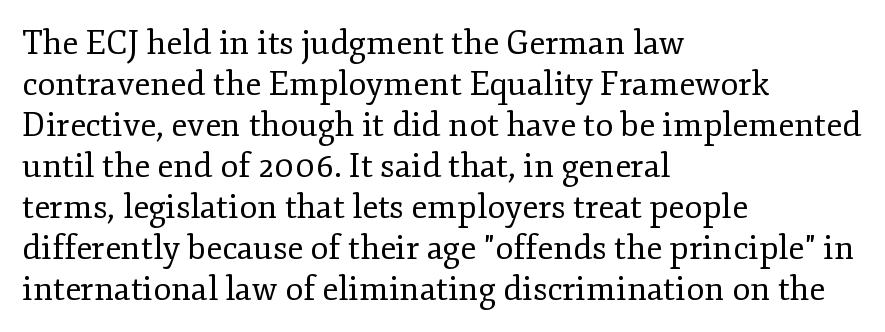
{"serif": "yes", "italic": "no", "bold": "no", "weight": "regular", "width": "normal", "stroke_contrast": "low", "x_height": "small", "monospaced": "no", "underline": "no", "align": "left", "line_spacing_ratio": 1.24, "letter_spacing": "normal", "letter_spacing_em": 0.0, "glyph_px": 33}
